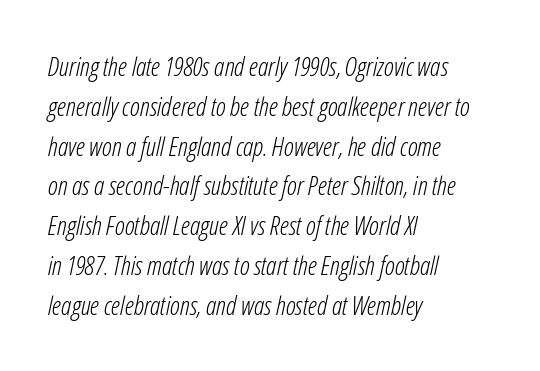
Left-aligned paragraph, ragged on the right. The rendering keeps characters at their native spacing. The font's italic variant was chosen for this text. The block of text has a typical density, with ordinary space between rows.
